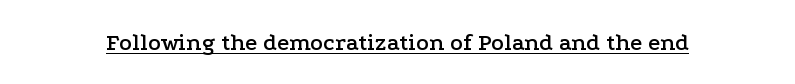
The image shows 24 px text type, upright; set normal letter spacing, underlined.
